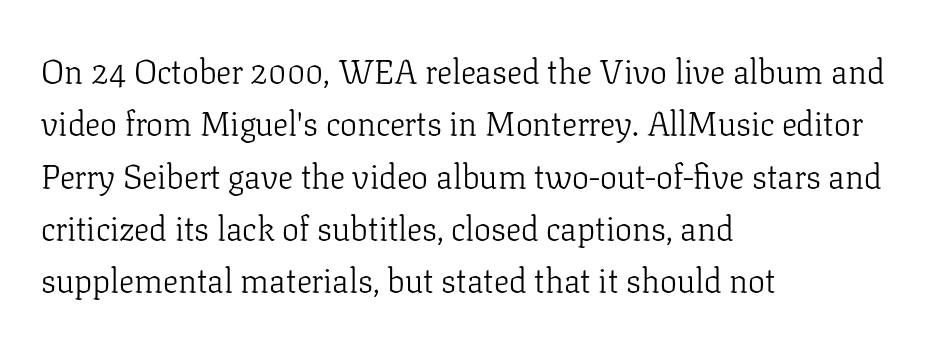
The image shows 34 px light serif type, upright; set left-aligned, normal line spacing (1.54x), normal letter spacing, not underlined; low stroke contrast and a medium x-height.
